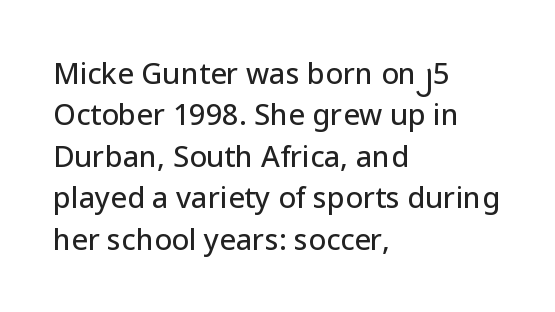
A student would call this left alignment; a typographer would say flush left, rag right. Are there feet on the stems? There aren't — it's a sans. This sample uses plain, unmodified letter spacing. Notice how descenders clear the ascenders below comfortably — that's standard leading. Spacing verdict: proportional, widths tailored to each character.
